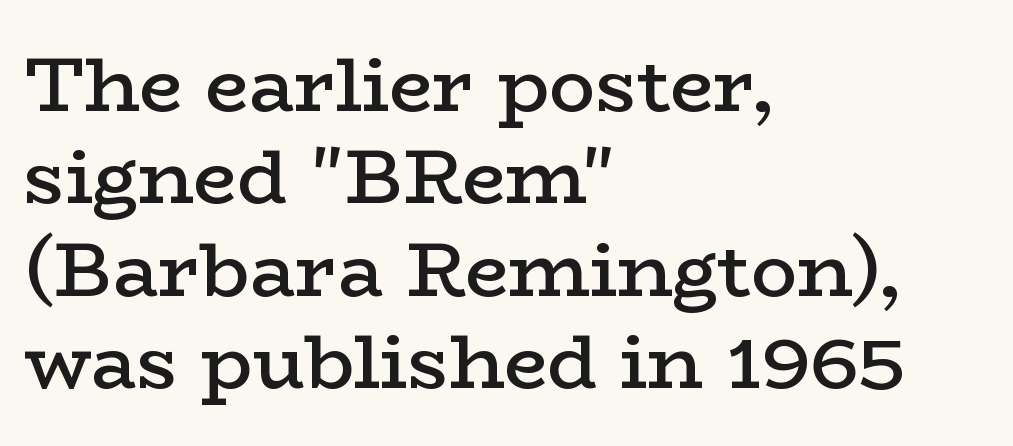
The image shows 77 px semibold, wide serif type, upright; set left-aligned, line spacing 1.2x, normal letter spacing, not underlined; low stroke contrast and a medium x-height.
